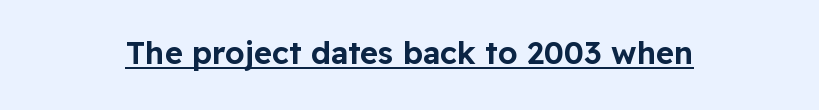
Q: Is the text italic (slanted)? A: No, it is upright.
Q: Is the typeface a serif or a sans-serif typeface? A: Sans-serif.
Q: Is the text underlined? A: Yes.
Q: Is the spacing between letters normal or unusually wide? A: Normal.
Q: Width (condensed, normal, or wide)? A: Normal.
Q: Stroke contrast? A: Low.
Q: x-height? A: Medium.
Q: Monospaced? A: No.
